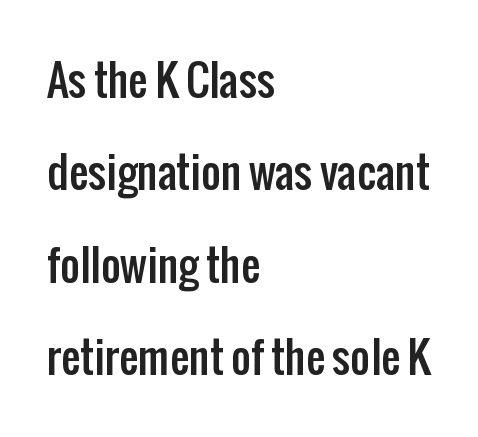
Q: Is the text italic (slanted)? A: No, it is upright.
Q: Is the typeface a serif or a sans-serif typeface? A: Sans-serif.
Q: Is the text underlined? A: No.
Q: How is the paragraph aligned? A: Left-aligned.
Q: Is the spacing between letters normal or unusually wide? A: Normal.
Q: Is the spacing between lines tight, normal or loose? A: Loose.
Q: Width (condensed, normal, or wide)? A: Condensed.
Q: Stroke contrast? A: Low.
Q: x-height? A: Medium.
Q: Monospaced? A: No.
